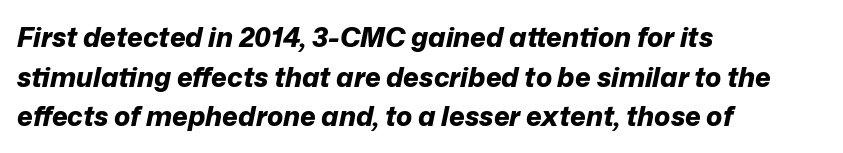
Q: Is the text bold? A: Yes.
Q: Is the text italic (slanted)? A: Yes, it leans right by about 12 degrees.
Q: Is the text underlined? A: No.
Q: How is the paragraph aligned? A: Left-aligned.
Q: Is the spacing between letters normal or unusually wide? A: Normal.
Q: Is the spacing between lines tight, normal or loose? A: Normal.
